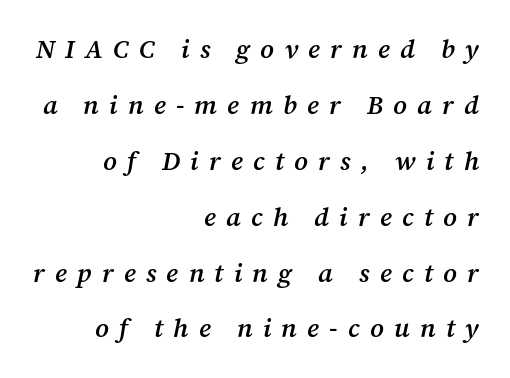
{"italic": "yes", "lean": "right", "slant_degrees": 12, "bold": "semi", "underline": "no", "align": "right", "line_spacing": "loose", "line_spacing_ratio": 2.15, "letter_spacing": "wide", "letter_spacing_em": 0.39, "glyph_px": 26}
